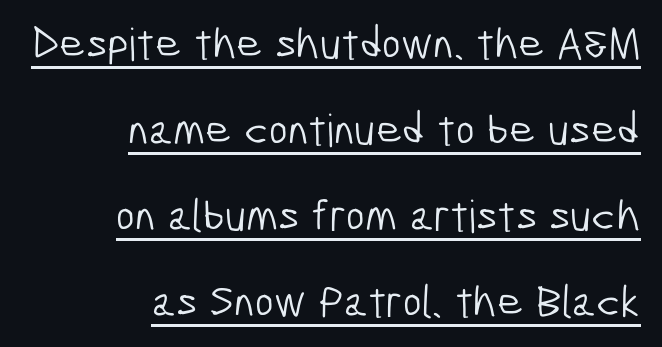
Q: Is the text bold? A: No.
Q: Is the typeface a serif or a sans-serif typeface? A: Sans-serif.
Q: Is the text underlined? A: Yes.
Q: How is the paragraph aligned? A: Right-aligned.
Q: Is the spacing between letters normal or unusually wide? A: Normal.
Q: Is the spacing between lines tight, normal or loose? A: Loose.
Q: Width (condensed, normal, or wide)? A: Condensed.
Q: Stroke contrast? A: Low.
Q: x-height? A: Medium.
Q: Monospaced? A: No.
